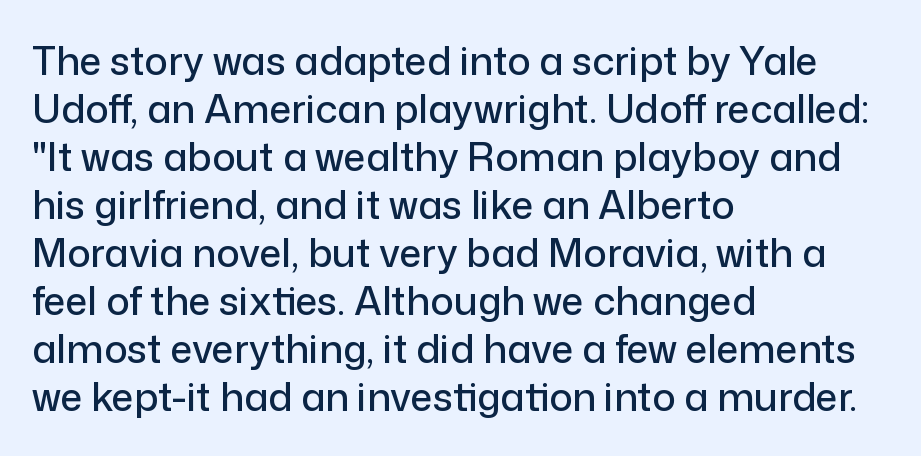
The image shows 39 px sans-serif type, upright; set left-aligned, line spacing 1.23x, normal letter spacing, not underlined; low stroke contrast and a medium x-height.
